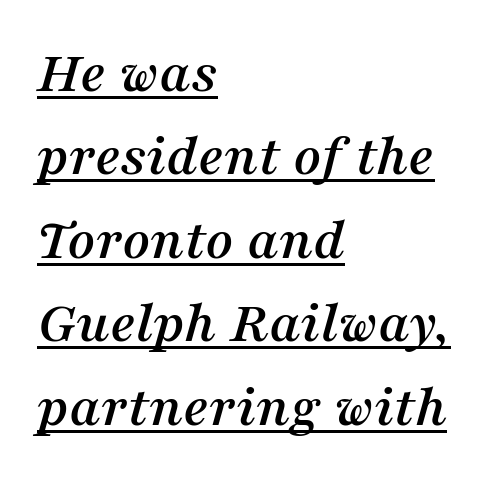
{"serif": "yes", "italic": "yes", "lean": "right", "slant_degrees": 16, "width": "normal", "stroke_contrast": "medium", "x_height": "medium", "monospaced": "no", "underline": "yes", "align": "left", "line_spacing": "normal", "line_spacing_ratio": 1.39, "letter_spacing": "normal", "letter_spacing_em": 0.0, "glyph_px": 60}
